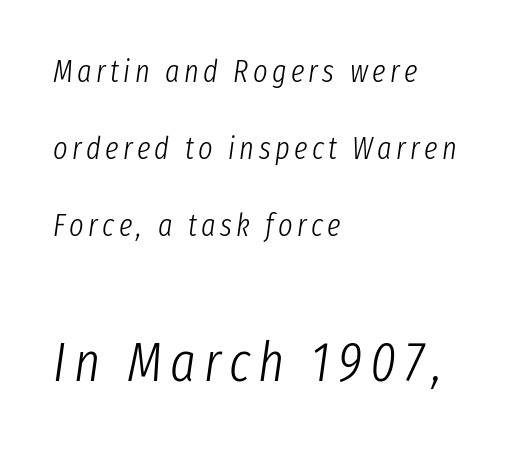
Q: Is the text bold? A: No.
Q: Is the text italic (slanted)? A: Yes, it leans right by about 8 degrees.
Q: Is the text underlined? A: No.
Q: How is the paragraph aligned? A: Left-aligned.
Q: Is the spacing between lines tight, normal or loose? A: Loose.
Q: Which block of text is set in a larger size, the first (top) or the second (bottom)? A: The second (bottom) one.
Q: Width (condensed, normal, or wide)? A: Condensed.
Q: Stroke contrast? A: Low.
Q: x-height? A: Medium.
Q: Monospaced? A: No.
